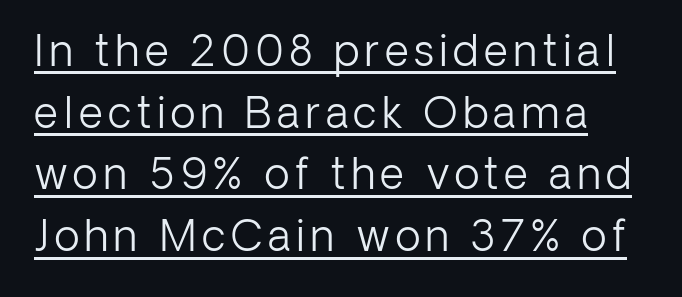
The image shows 42 px light sans-serif type, upright; set normal line spacing (1.47x), underlined; low stroke contrast and a medium x-height.
